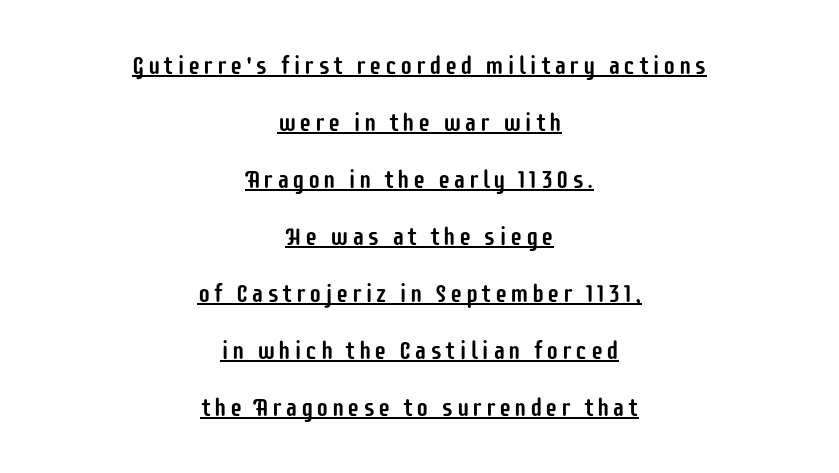
The paragraph shown floats in the horizontal middle. This is the regular roman posture of the typeface. The line-height multiplier appears high, well above default. The sample's only ornament is a line tracing under the words.
